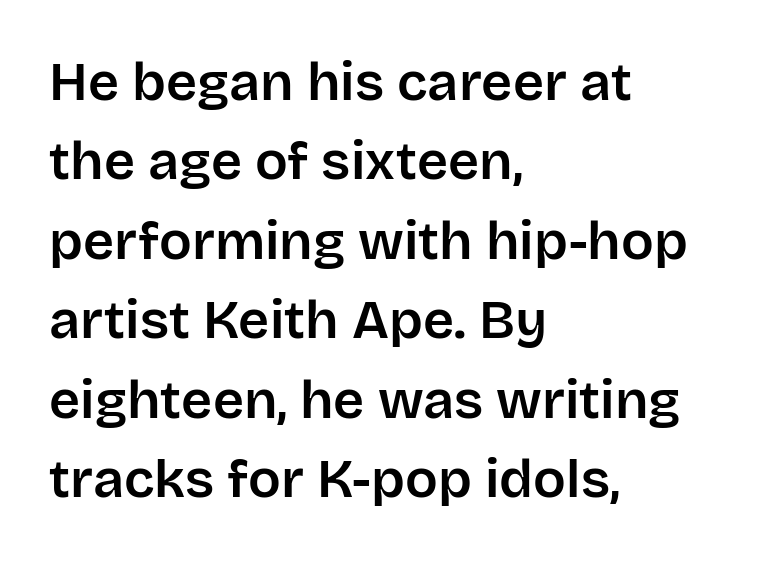
{"serif": "no", "italic": "no", "width": "normal", "stroke_contrast": "low", "x_height": "large", "monospaced": "no", "underline": "no", "align": "left", "line_spacing": "normal", "line_spacing_ratio": 1.47, "letter_spacing": "normal", "letter_spacing_em": 0.0, "glyph_px": 54}
